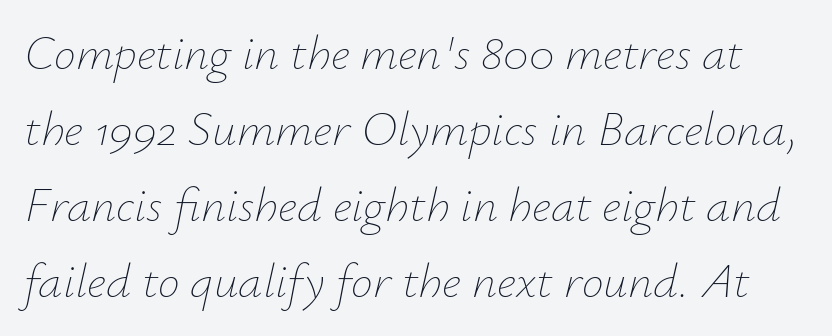
Q: Is the text bold? A: No.
Q: Is the text italic (slanted)? A: Yes, it leans right by about 12 degrees.
Q: Is the text underlined? A: No.
Q: Is the spacing between letters normal or unusually wide? A: Normal.
Q: Is the spacing between lines tight, normal or loose? A: Normal.
Q: Width (condensed, normal, or wide)? A: Normal.
Q: Stroke contrast? A: Low.
Q: x-height? A: Small.
Q: Monospaced? A: No.
